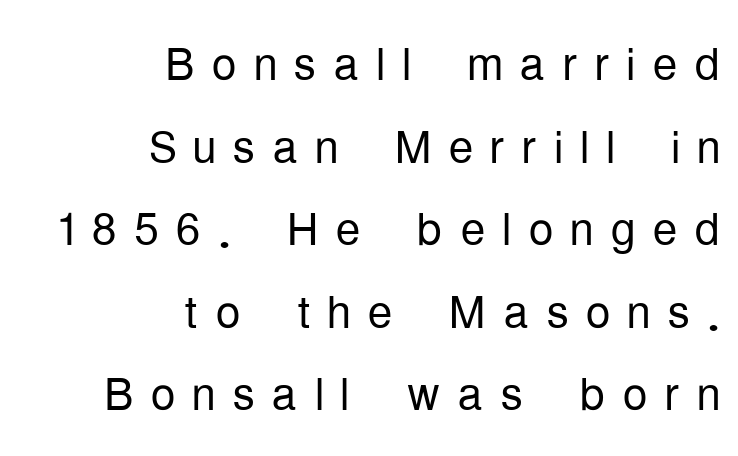
Q: Is the text bold? A: No.
Q: Is the text italic (slanted)? A: No, it is upright.
Q: Is the typeface a serif or a sans-serif typeface? A: Sans-serif.
Q: Is the text underlined? A: No.
Q: How is the paragraph aligned? A: Right-aligned.
Q: Is the spacing between letters normal or unusually wide? A: Unusually wide.
Q: Is the spacing between lines tight, normal or loose? A: Normal.
Q: Width (condensed, normal, or wide)? A: Condensed.
Q: Stroke contrast? A: Low.
Q: x-height? A: Medium.
Q: Monospaced? A: No.
